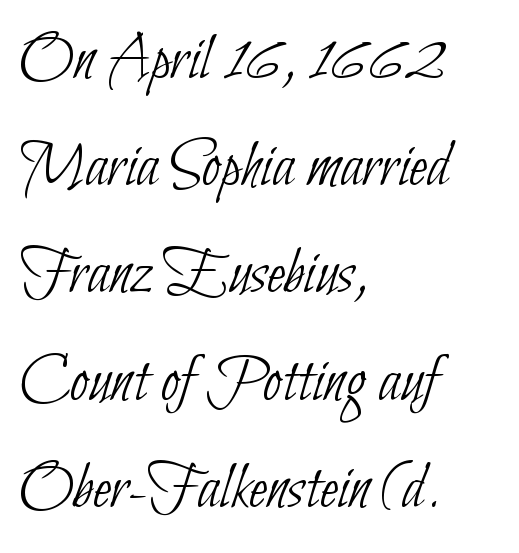
The image shows 67 px thin, condensed sans-serif type; set left-aligned, normal line spacing (1.6x), normal letter spacing, not underlined; low stroke contrast and a small x-height.
